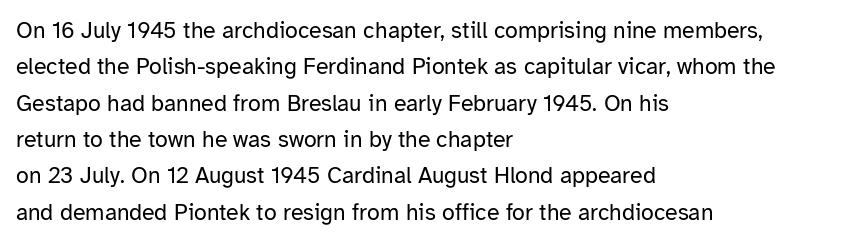
The image shows 23 px text type, upright; set left-aligned, normal line spacing (1.58x), normal letter spacing, not underlined.
